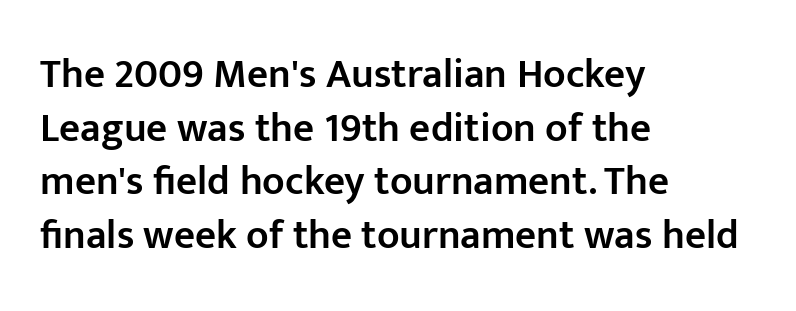
The lines in this sample share a left origin and differ only in where they stop. Spacing verdict: proportional, widths tailored to each character. On the weight axis this lands at semibold, roughly 600. The area under the type is left untouched. The type is set solid horizontally, with unmodified tracking. Ascenders rise straight up at ninety degrees.
